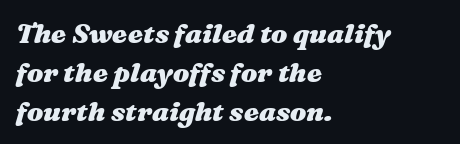
{"italic": "yes", "lean": "right", "slant_degrees": 16, "bold": "yes", "underline": "no", "align": "left", "line_spacing": "normal", "line_spacing_ratio": 1.44, "letter_spacing": "normal", "letter_spacing_em": 0.0, "glyph_px": 27}
